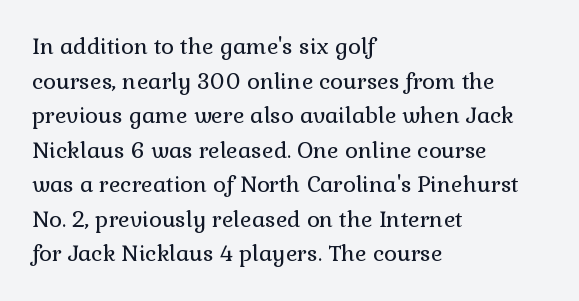
Which margin do the lines hug? The left one — the right edge is uneven. This is roman type, the default non-slanted kind. Summary of vertical rhythm: regular, with standard interline spacing. These glyphs show unthickened strokes, regular width or finer. The rendering keeps characters at their native spacing. The gap between lines stays unmarked.
